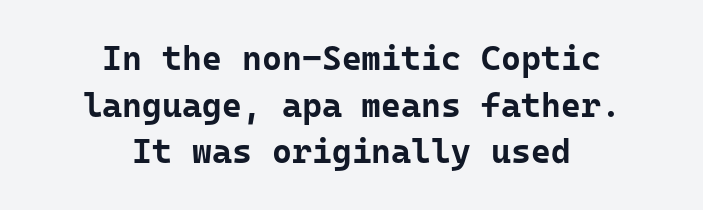
{"serif": "no", "italic": "no", "bold": "yes", "weight": "bold", "width": "normal", "stroke_contrast": "low", "x_height": "medium", "underline": "no", "align": "center", "line_spacing": "normal", "line_spacing_ratio": 1.37, "letter_spacing": "normal", "letter_spacing_em": 0.0, "glyph_px": 34}
